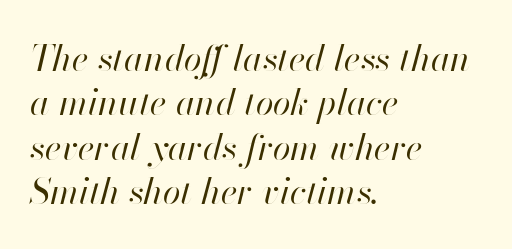
The image shows 36 px regular-weight type, italic (leaning right); set left-aligned, line spacing 1.23x, normal letter spacing, not underlined; high stroke contrast and a small x-height.
